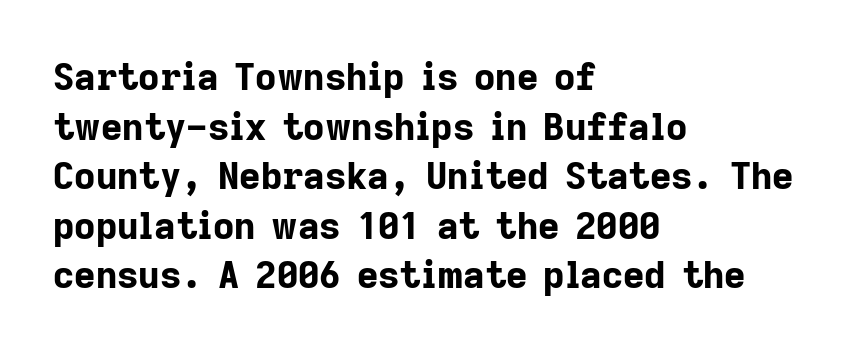
The image shows 37 px bold sans-serif type, upright; set left-aligned, normal line spacing (1.34x), normal letter spacing, not underlined; low stroke contrast and a medium x-height.
